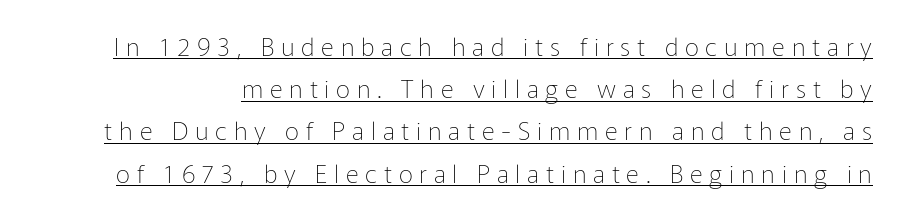
Caption: lettering with a line underneath. This reads as an unemphasized weight, regular at the heaviest. Normally led — the rows are evenly, conventionally spaced. Is the letter spacing exaggerated? Yes — the characters are pushed far apart. Is there any slant? The stems are plumb.
